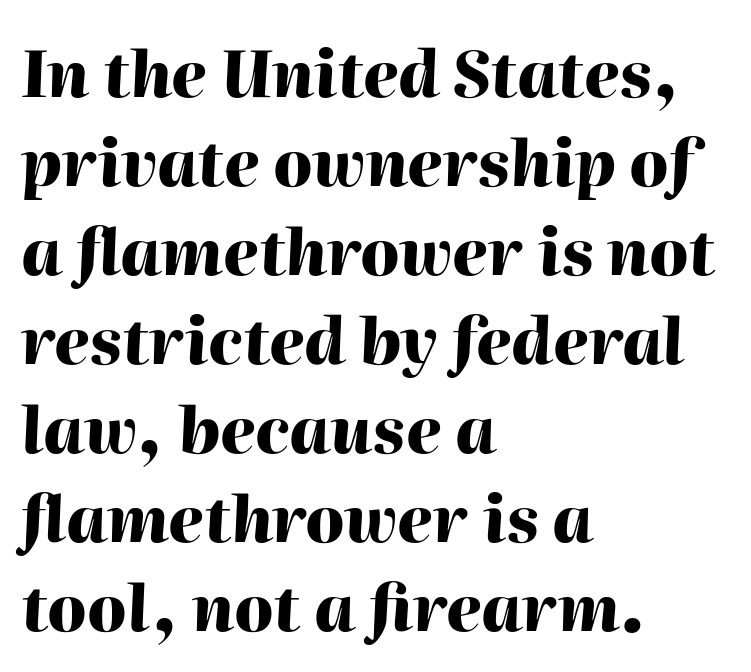
Q: Is the text bold? A: Yes.
Q: Is the text italic (slanted)? A: Yes, it leans right by about 2 degrees.
Q: Is the text underlined? A: No.
Q: How is the paragraph aligned? A: Left-aligned.
Q: Is the spacing between letters normal or unusually wide? A: Normal.
Q: Is the spacing between lines tight, normal or loose? A: Normal.
Q: Width (condensed, normal, or wide)? A: Normal.
Q: Stroke contrast? A: High.
Q: x-height? A: Medium.
Q: Monospaced? A: No.
